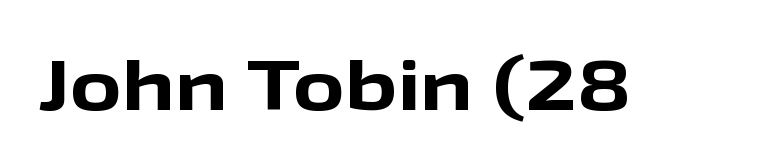
Q: Is the text bold? A: Yes.
Q: Is the text italic (slanted)? A: No, it is upright.
Q: Is the typeface a serif or a sans-serif typeface? A: Sans-serif.
Q: Is the text underlined? A: No.
Q: Is the spacing between letters normal or unusually wide? A: Normal.
Q: Width (condensed, normal, or wide)? A: Wide.
Q: Stroke contrast? A: Low.
Q: x-height? A: Medium.
Q: Monospaced? A: No.
